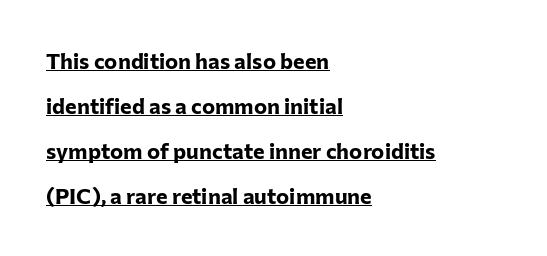
{"italic": "no", "bold": "yes", "underline": "yes", "align": "left", "line_spacing": "loose", "line_spacing_ratio": 2.05, "letter_spacing": "normal", "letter_spacing_em": 0.0, "glyph_px": 22}
